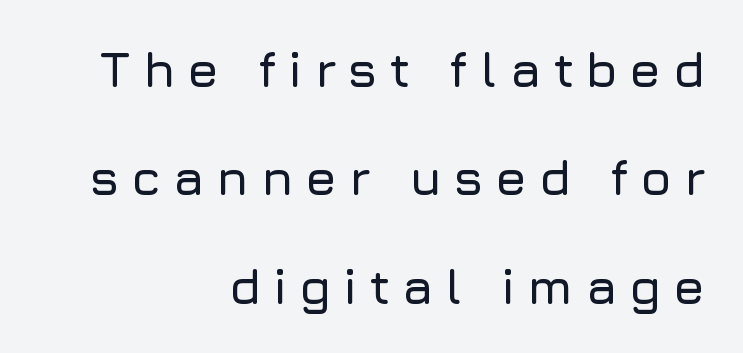
Caption: multi-line text, flush right, ragged left. Designer's note — italics off, roman on. Students, observe: this is what heavily led, spacious text looks like. Caption: expanded tracking, letters set apart. The rendering uses natural spacing where letterforms have individual widths. The foot of each line stays bare and open.
